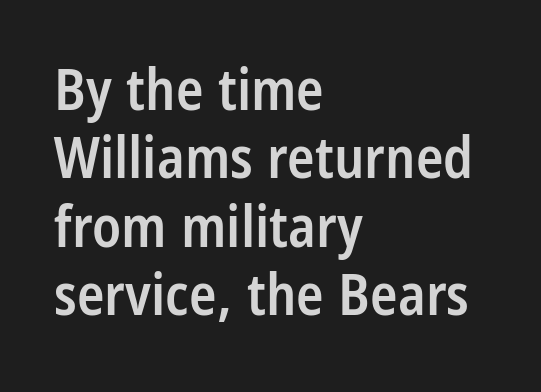
Do the characters align in a grid? No, the font is proportional. Do the letters lean? They stand straight. Words float on clear page, feet unadorned. Typeset ragged right — the left edge is the straight one. Spacing between characters is what you'd get straight out of the box.
